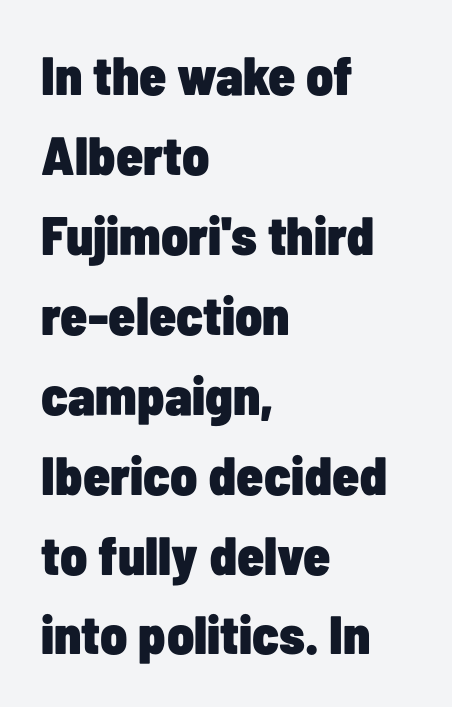
Q: Is the text bold? A: Yes.
Q: Is the text italic (slanted)? A: No, it is upright.
Q: Is the typeface a serif or a sans-serif typeface? A: Sans-serif.
Q: Is the text underlined? A: No.
Q: How is the paragraph aligned? A: Left-aligned.
Q: Is the spacing between letters normal or unusually wide? A: Normal.
Q: Is the spacing between lines tight, normal or loose? A: Normal.
Q: Width (condensed, normal, or wide)? A: Condensed.
Q: Stroke contrast? A: Low.
Q: x-height? A: Medium.
Q: Monospaced? A: No.
